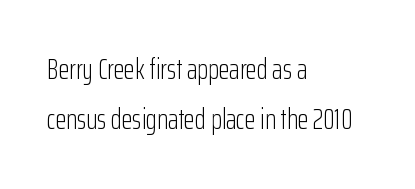
Q: Is the text bold? A: No.
Q: Is the text italic (slanted)? A: No, it is upright.
Q: Is the typeface a serif or a sans-serif typeface? A: Sans-serif.
Q: Is the text underlined? A: No.
Q: How is the paragraph aligned? A: Left-aligned.
Q: Is the spacing between letters normal or unusually wide? A: Normal.
Q: Width (condensed, normal, or wide)? A: Condensed.
Q: Stroke contrast? A: Low.
Q: x-height? A: Medium.
Q: Monospaced? A: No.
